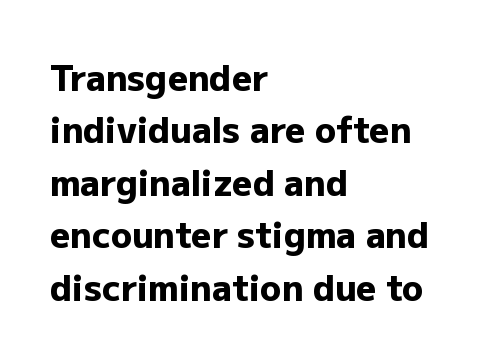
{"serif": "no", "italic": "no", "bold": "yes", "weight": "heavy", "width": "normal", "stroke_contrast": "low", "x_height": "medium", "monospaced": "no", "underline": "no", "align": "left", "line_spacing": "normal", "line_spacing_ratio": 1.5, "letter_spacing": "normal", "letter_spacing_em": 0.0, "glyph_px": 35}
